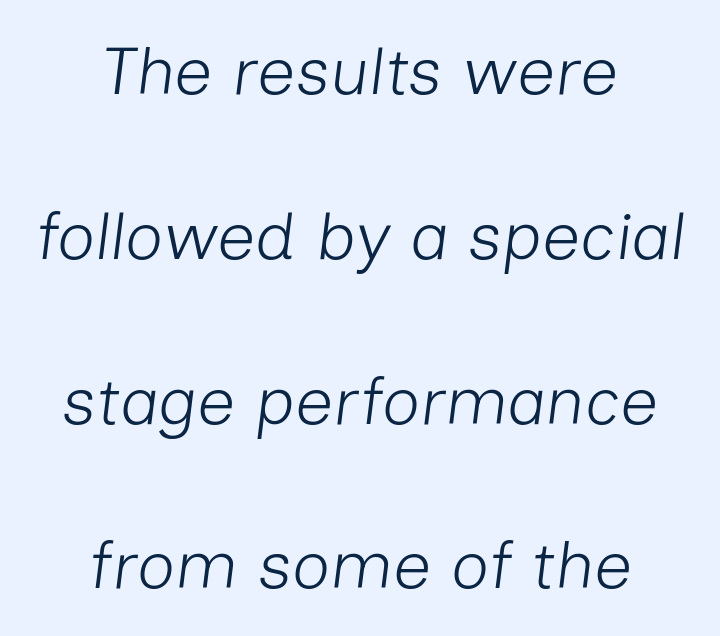
The image shows 67 px light type, italic (leaning right); set centered, loose line spacing (2.46x), normal letter spacing, not underlined; low stroke contrast and a medium x-height.
